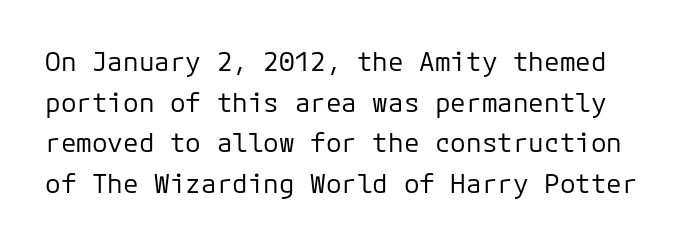
The image shows 26 px text type, upright; set normal line spacing (1.56x), normal letter spacing, not underlined.
